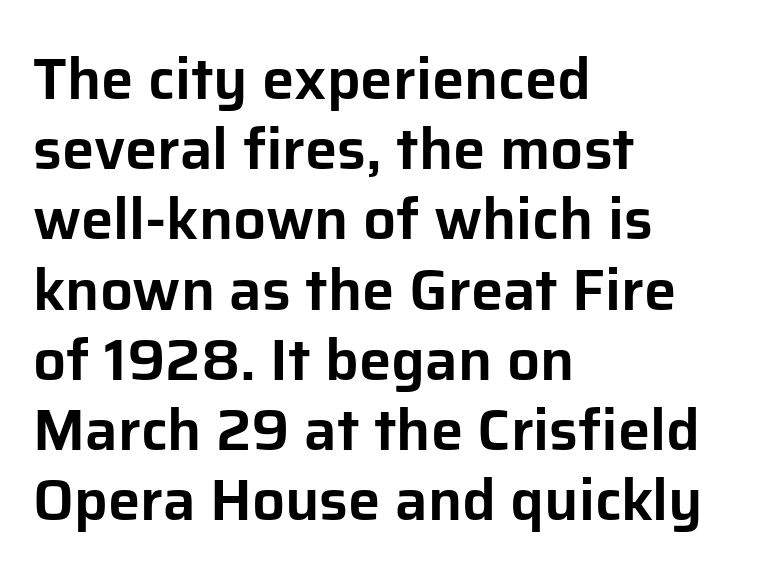
{"serif": "no", "italic": "no", "width": "normal", "stroke_contrast": "low", "x_height": "medium", "monospaced": "no", "underline": "no", "align": "left", "line_spacing_ratio": 1.21, "letter_spacing": "normal", "letter_spacing_em": 0.0, "glyph_px": 58}
